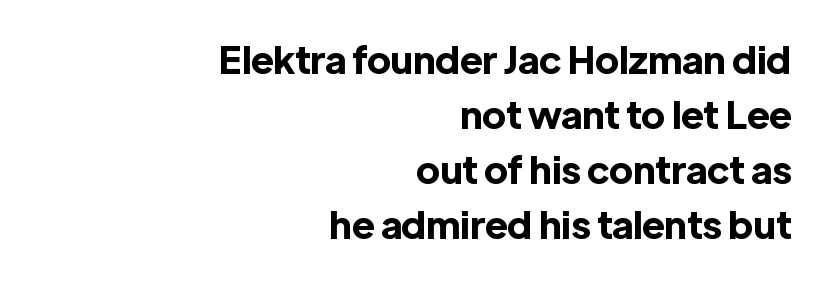
{"serif": "no", "italic": "no", "bold": "yes", "weight": "bold", "width": "normal", "x_height": "medium", "monospaced": "no", "underline": "no", "align": "right", "line_spacing": "normal", "line_spacing_ratio": 1.45, "letter_spacing": "normal", "letter_spacing_em": 0.0, "glyph_px": 38}
